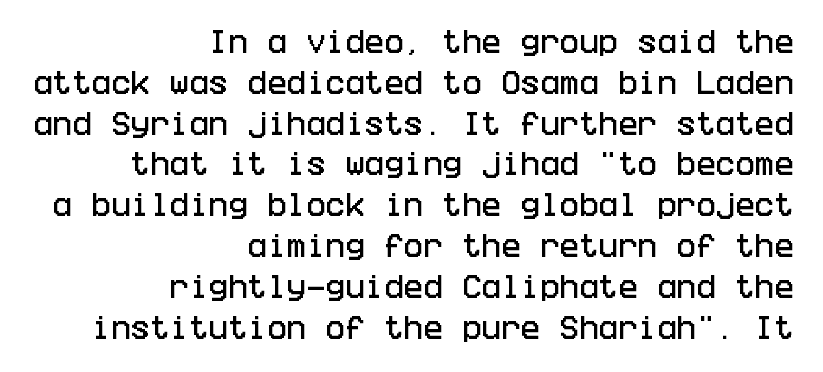
These lines keep a tight, regular rhythm from letter to letter. Successive baselines arrive at the customary interval. This is roman type, the default non-slanted kind. Descenders are the only things crossing below the line. The typesetter chose a ragged-left arrangement here.
